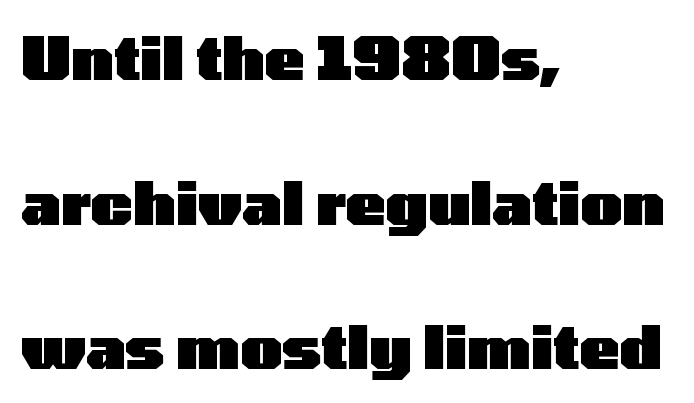
The line texture is even and compact thanks to regular tracking. Caption: bold face, heavy strokes. Type style note: lacks serifs. The ragged edge is on the right, which tells us the setting is flush left. Spacing verdict: proportional, widths tailored to each character. Quick note: not italic, upright.
